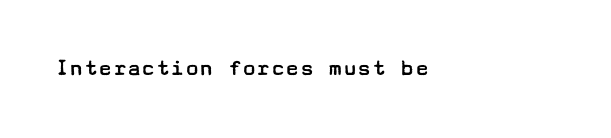
The image shows 24 px text type, upright; set left-aligned, normal letter spacing, not underlined.
